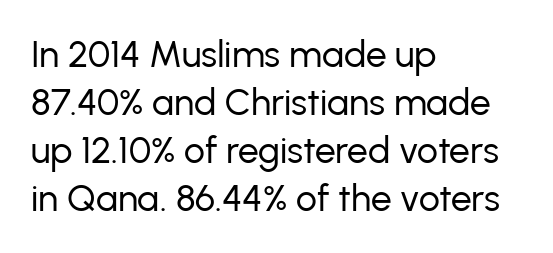
The image shows 37 px regular-weight sans-serif type, upright; set left-aligned, normal line spacing (1.3x), normal letter spacing, not underlined; low stroke contrast and a medium x-height.
